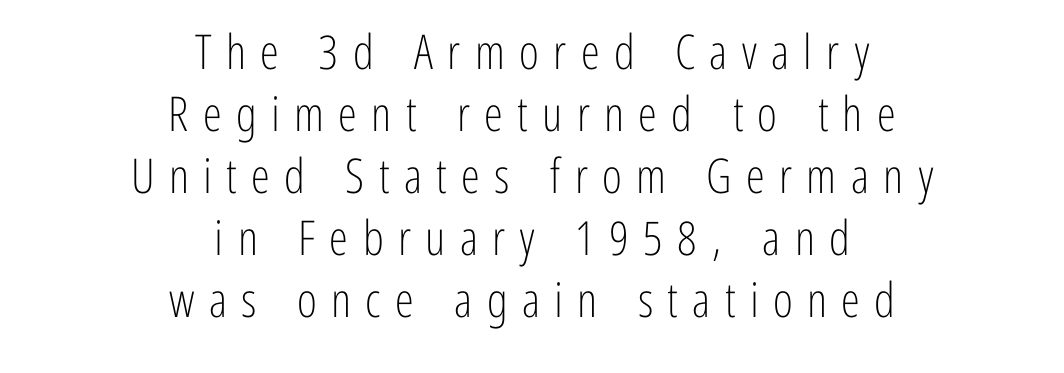
The image shows 48 px light, condensed sans-serif type, upright; set centered, normal line spacing (1.29x), unusually wide letter spacing (+0.3 em), not underlined; low stroke contrast and a medium x-height.
